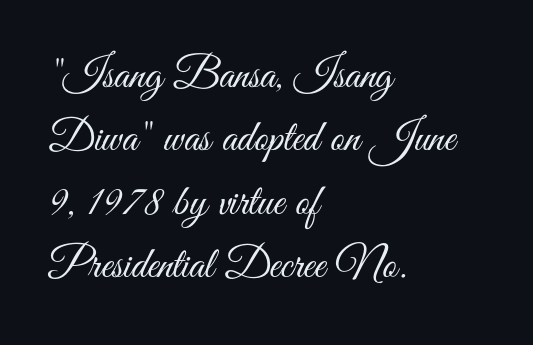
This sample uses a sans-serif face. Whoever set this chose a conventional vertical rhythm. Check under the words: just untouched page. This rendering leaves character spacing at its baseline value.
